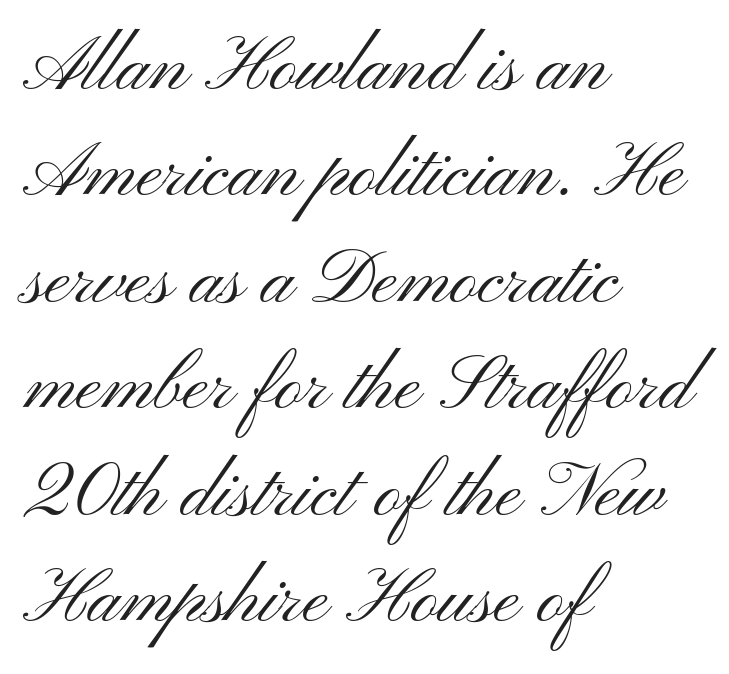
I'd call this a sans setting — the letters go barefoot. These lines keep a tight, regular rhythm from letter to letter. Alignment: flush left.
